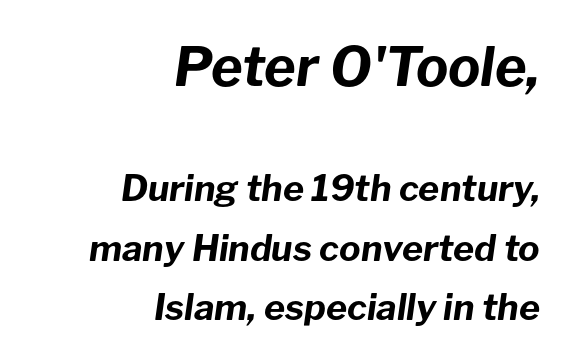
{"italic": "yes", "lean": "right", "slant_degrees": 8, "bold": "yes", "weight": "bold", "width": "normal", "stroke_contrast": "low", "x_height": "medium", "monospaced": "no", "underline": "no", "align": "right", "line_spacing": "normal", "line_spacing_ratio": 1.66, "letter_spacing": "normal", "letter_spacing_em": 0.0, "larger_block": "first", "size_ratio": 1.5, "glyph_px": 54}
